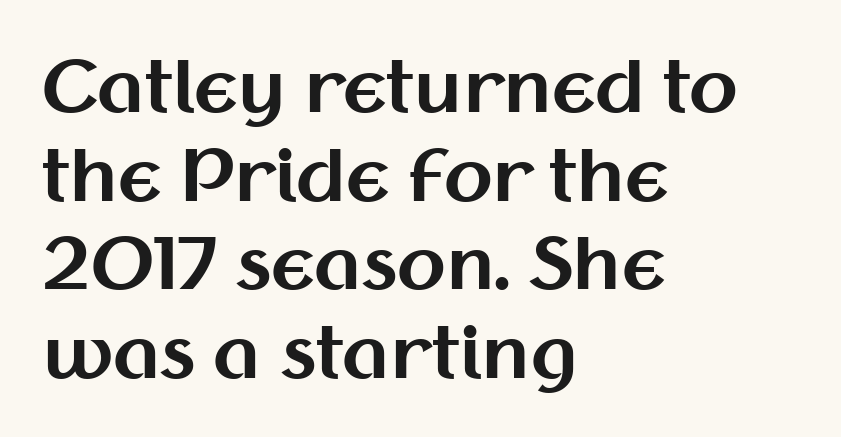
{"serif": "no", "italic": "no", "bold": "yes", "weight": "bold", "width": "normal", "stroke_contrast": "medium", "x_height": "medium", "monospaced": "no", "underline": "no", "align": "left", "line_spacing": "normal", "line_spacing_ratio": 1.25, "letter_spacing": "normal", "letter_spacing_em": 0.0, "glyph_px": 71}
